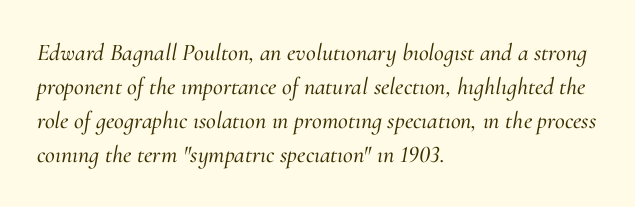
{"italic": "yes", "lean": "right", "slant_degrees": 10, "underline": "no", "align": "left", "line_spacing": "normal", "line_spacing_ratio": 1.42, "letter_spacing": "normal", "letter_spacing_em": 0.0, "glyph_px": 24}
